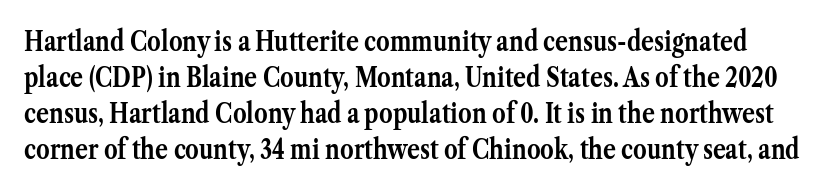
The image shows 27 px bold type, upright; set normal line spacing (1.33x), normal letter spacing, not underlined.
